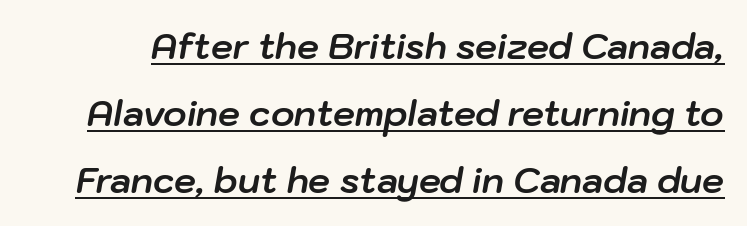
Note the varied advance widths — an 'i' is clearly narrower than an 'm'. Does extra space separate the letters? No, they use regular spacing. The font is running at its bold setting. Rendered with sloped, italic letterforms. Is there an underline? Yes — a line sits under the letters. A typesetter would call this leading open, well beyond the default.
